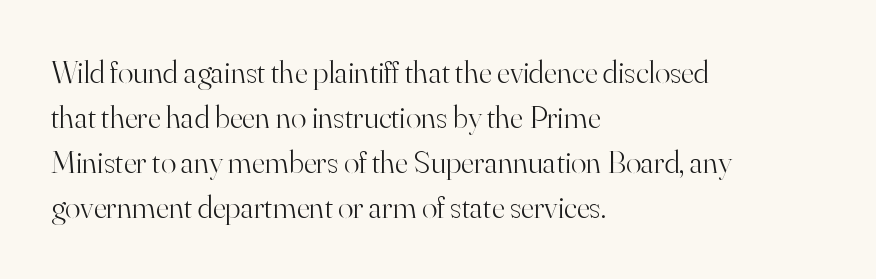
{"serif": "yes", "italic": "no", "bold": "no", "weight": "light", "width": "normal", "stroke_contrast": "high", "x_height": "small", "monospaced": "no", "underline": "no", "align": "left", "line_spacing": "normal", "line_spacing_ratio": 1.41, "letter_spacing": "normal", "letter_spacing_em": 0.0, "glyph_px": 32}
